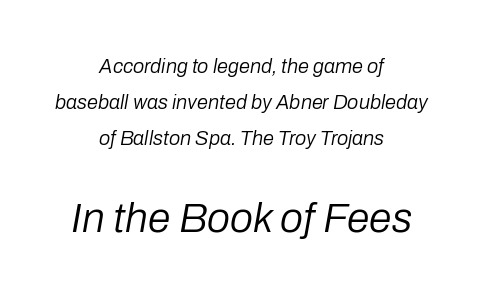
{"italic": "yes", "lean": "right", "slant_degrees": 10, "bold": "no", "weight": "regular", "width": "normal", "stroke_contrast": "low", "x_height": "medium", "monospaced": "no", "underline": "no", "align": "center", "line_spacing_ratio": 1.81, "letter_spacing": "normal", "letter_spacing_em": 0.0, "larger_block": "second", "size_ratio": 2.05, "glyph_px": 41}
